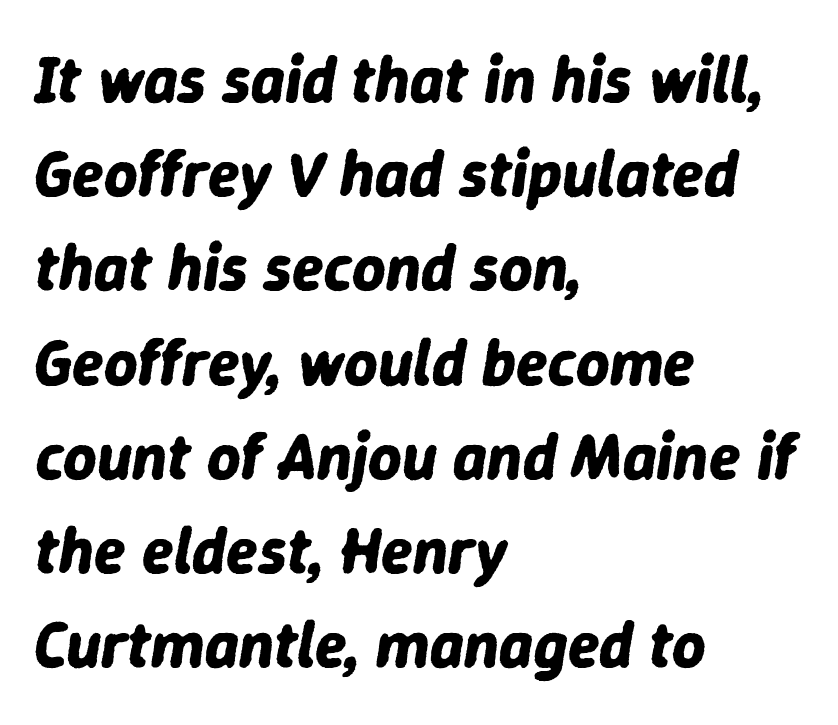
Summary of vertical rhythm: regular, with standard interline spacing. The sample has been set heavy, in full bold. Varying glyph widths throughout — classic text-font behaviour. The letterforms sit shoulder to shoulder at normal distance. One-word summary of the alignment: left.
